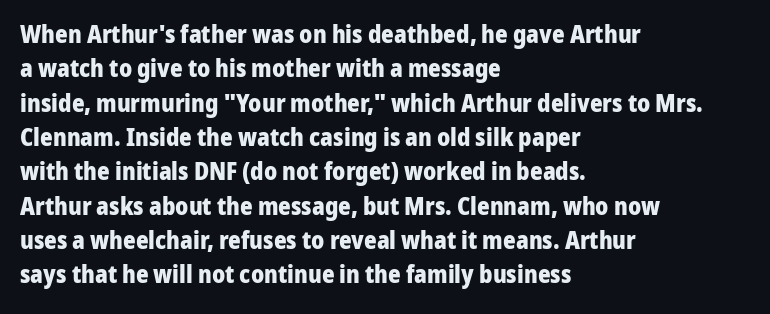
{"italic": "no", "bold": "yes", "underline": "no", "align": "left", "line_spacing": "normal", "line_spacing_ratio": 1.43, "letter_spacing": "normal", "letter_spacing_em": 0.0, "glyph_px": 24}
